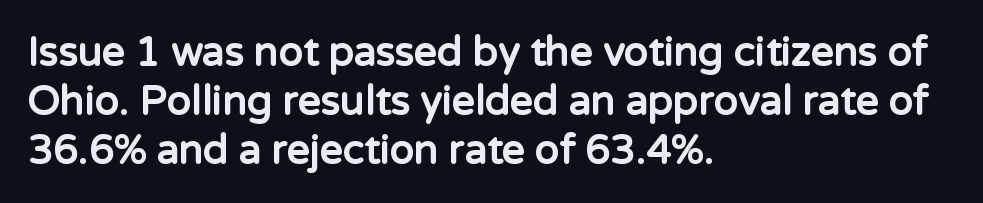
I'd call this a sans setting — the letters go barefoot. No italicization has been applied; the sample stays upright. A typesetter would call this proportional, since set widths differ per character. These lines stack with their left ends in a neat column. On the weight axis this lands at bold, roughly 700. Bare-footed words on every line.
